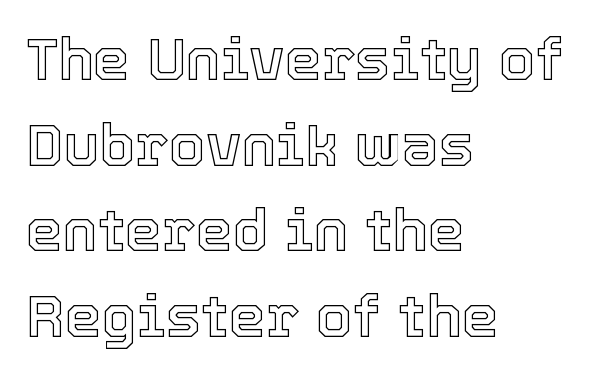
The image shows 59 px text type, upright; set left-aligned, normal line spacing (1.45x), normal letter spacing, not underlined; a medium x-height.
